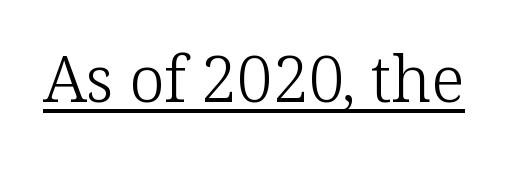
The image shows 64 px light serif type, upright; set normal letter spacing, underlined; low stroke contrast and a medium x-height.
